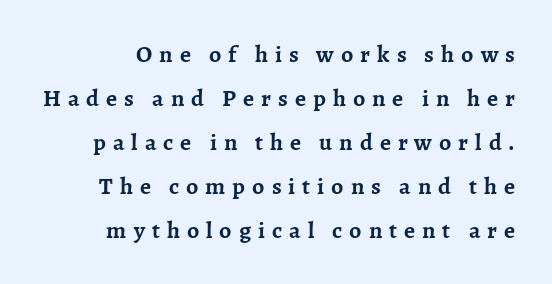
{"italic": "no", "bold": "yes", "underline": "no", "line_spacing_ratio": 1.83, "letter_spacing": "wide", "letter_spacing_em": 0.29, "glyph_px": 24}
